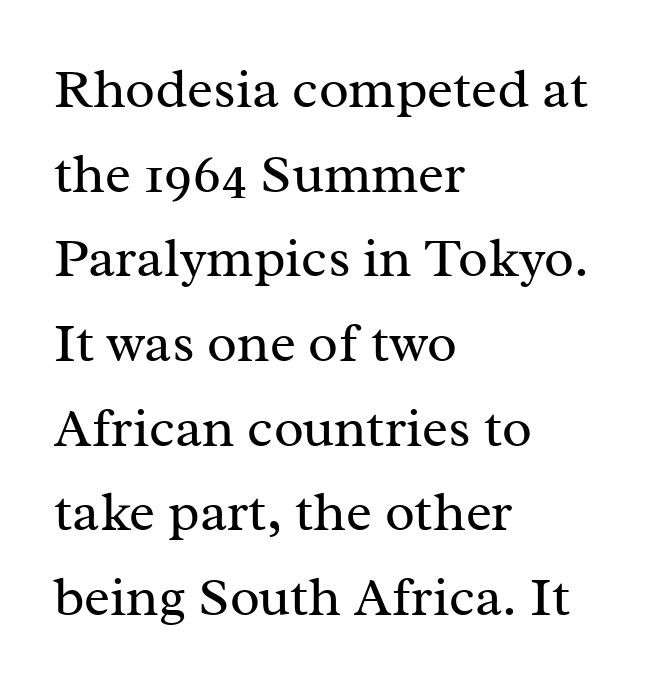
The image shows 55 px regular-weight serif type, upright; set left-aligned, normal line spacing (1.54x), normal letter spacing, not underlined; medium stroke contrast and a medium x-height.
